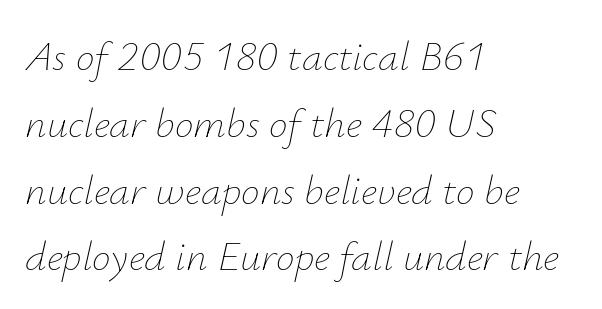
{"italic": "yes", "lean": "right", "slant_degrees": 12, "bold": "no", "weight": "thin", "width": "normal", "stroke_contrast": "low", "x_height": "small", "monospaced": "no", "underline": "no", "align": "left", "line_spacing": "normal", "line_spacing_ratio": 1.59, "letter_spacing": "normal", "letter_spacing_em": 0.0, "glyph_px": 42}
